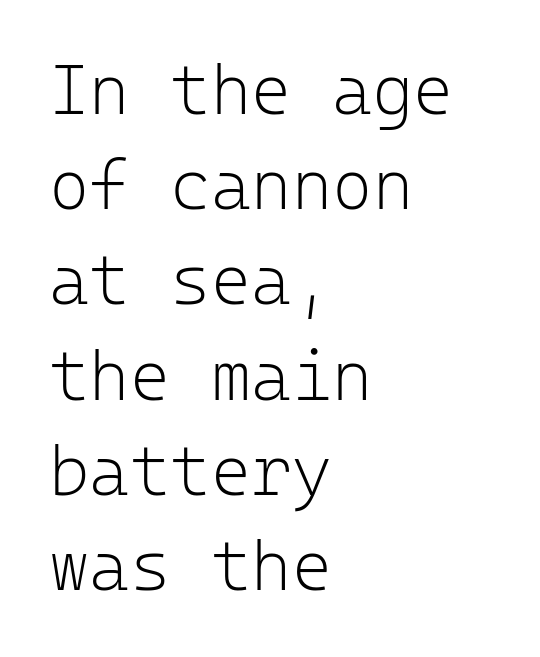
Every row of glyphs begins at an identical x-position on the left. These lines are rendered in a fixed-pitch font. Has an underline been added? It has not. Characters remain perfectly vertical along every line. The designer left line spacing at the default.
